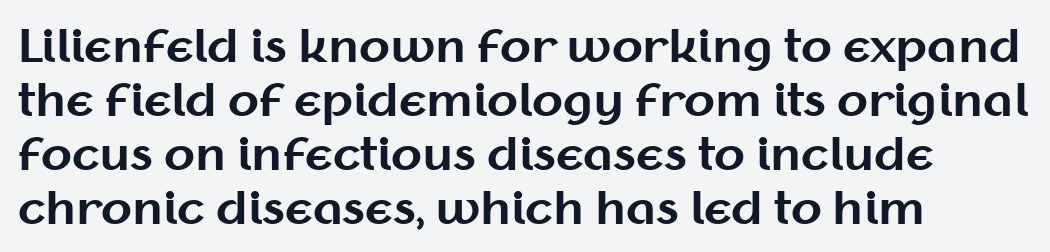
The image shows 45 px bold sans-serif type, upright; set left-aligned, line spacing 1.2x, normal letter spacing, not underlined; medium stroke contrast and a medium x-height.
